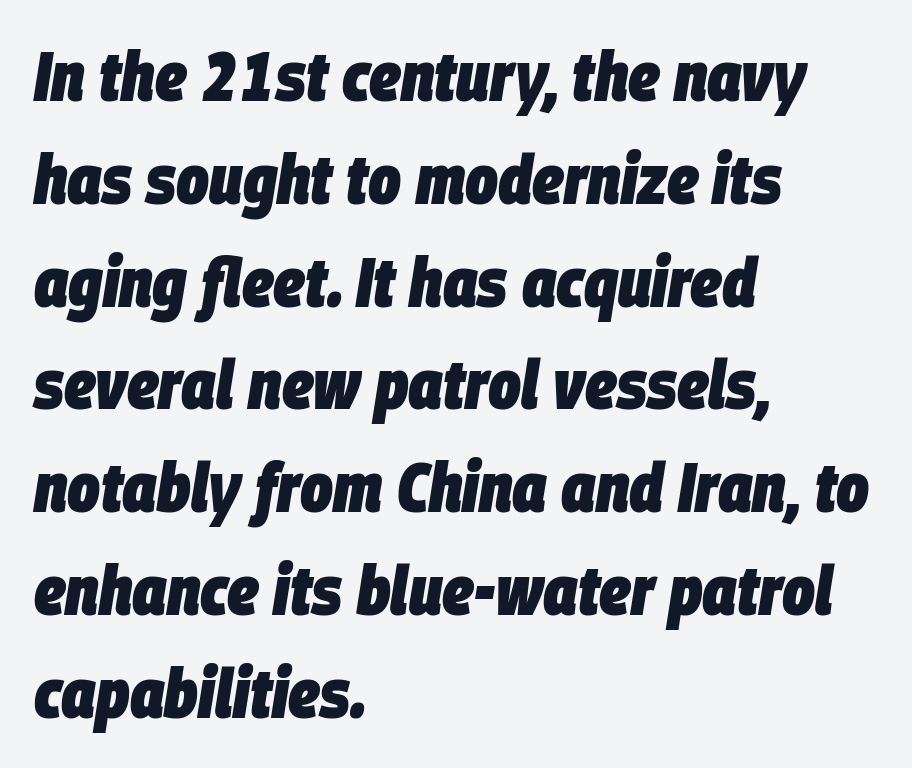
The typography opts for an oblique posture over an upright one. Baseline-to-baseline distance is the conventional proportion of letter height. No word sits above an underline. Typesetter's note: full bold, strokes at maximum text heaviness. Proportional: the letters do not fall into vertical columns.
